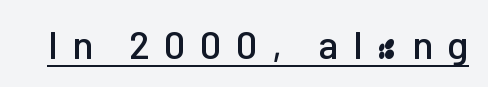
Q: Is the text italic (slanted)? A: No, it is upright.
Q: Is the typeface a serif or a sans-serif typeface? A: Sans-serif.
Q: Is the text underlined? A: Yes.
Q: Is the spacing between letters normal or unusually wide? A: Unusually wide.
Q: Width (condensed, normal, or wide)? A: Normal.
Q: Stroke contrast? A: Low.
Q: x-height? A: Medium.
Q: Monospaced? A: No.
